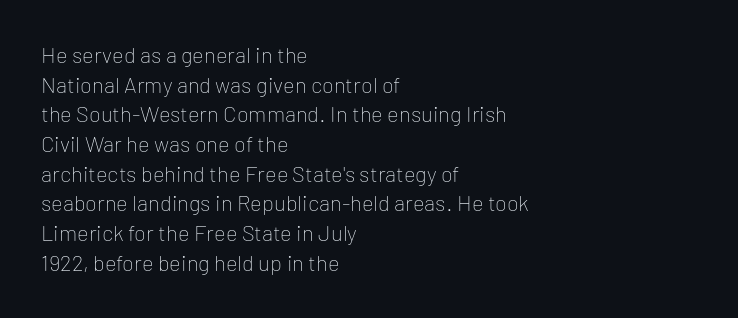
Q: Is the text bold? A: No.
Q: Is the text italic (slanted)? A: No, it is upright.
Q: Is the text underlined? A: No.
Q: How is the paragraph aligned? A: Left-aligned.
Q: Is the spacing between letters normal or unusually wide? A: Normal.
Q: Is the spacing between lines tight, normal or loose? A: Normal.
